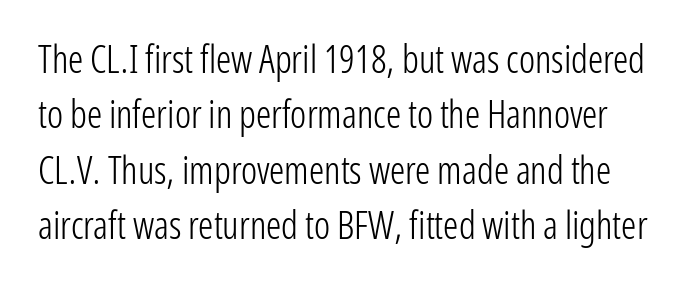
Q: Is the text bold? A: No.
Q: Is the text italic (slanted)? A: No, it is upright.
Q: Is the typeface a serif or a sans-serif typeface? A: Sans-serif.
Q: Is the text underlined? A: No.
Q: Is the spacing between letters normal or unusually wide? A: Normal.
Q: Is the spacing between lines tight, normal or loose? A: Normal.
Q: Width (condensed, normal, or wide)? A: Condensed.
Q: Stroke contrast? A: Low.
Q: x-height? A: Medium.
Q: Monospaced? A: No.
